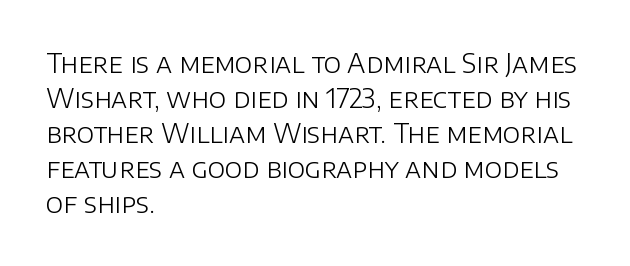
The image shows 26 px text type, upright; set left-aligned, normal line spacing (1.35x), normal letter spacing, not underlined.
